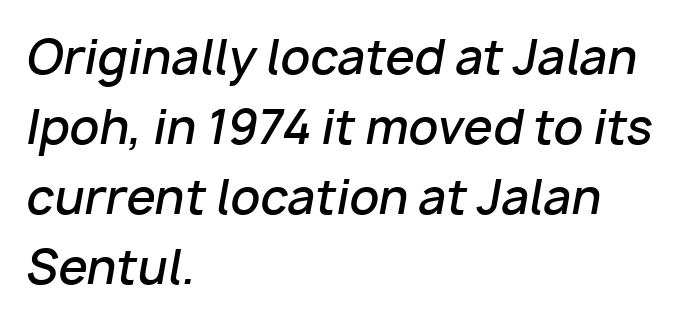
Q: Is the text bold? A: Semi-bold.
Q: Is the text italic (slanted)? A: Yes, it leans right by about 10 degrees.
Q: Is the text underlined? A: No.
Q: How is the paragraph aligned? A: Left-aligned.
Q: Is the spacing between letters normal or unusually wide? A: Normal.
Q: Is the spacing between lines tight, normal or loose? A: Normal.
Q: Width (condensed, normal, or wide)? A: Normal.
Q: Stroke contrast? A: Low.
Q: x-height? A: Medium.
Q: Monospaced? A: No.
